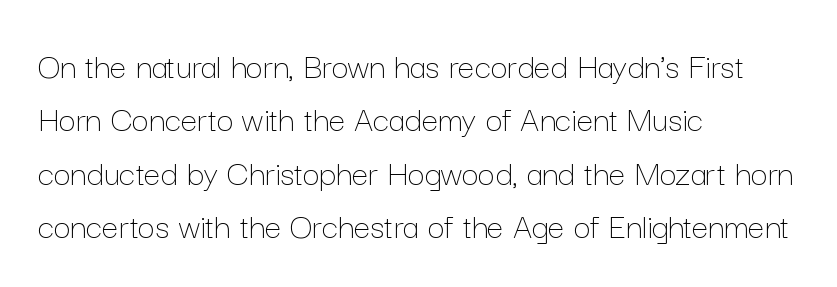
The image shows 37 px thin type, upright; set left-aligned, normal line spacing (1.44x), normal letter spacing, not underlined; low stroke contrast and a medium x-height.
